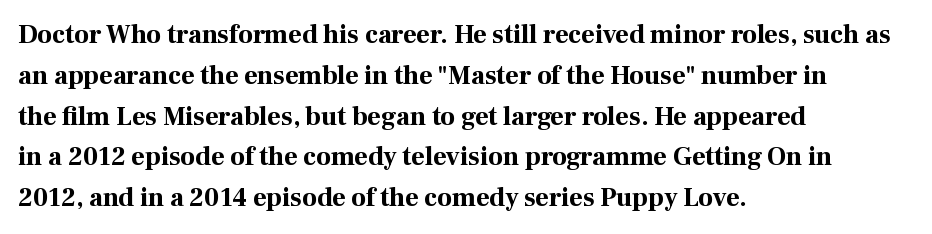
{"italic": "no", "bold": "yes", "underline": "no", "align": "left", "line_spacing": "normal", "line_spacing_ratio": 1.57, "letter_spacing": "normal", "letter_spacing_em": 0.0, "glyph_px": 26}
